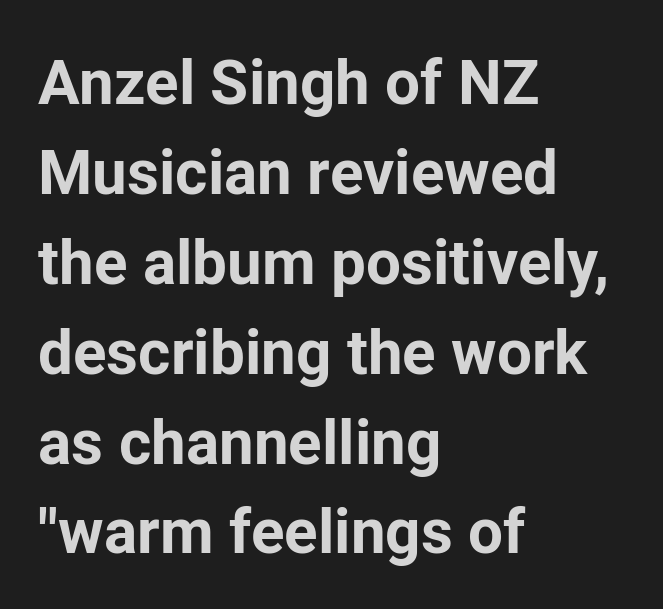
{"serif": "no", "italic": "no", "bold": "yes", "weight": "bold", "width": "normal", "stroke_contrast": "low", "x_height": "medium", "monospaced": "no", "underline": "no", "align": "left", "line_spacing": "normal", "line_spacing_ratio": 1.45, "letter_spacing": "normal", "letter_spacing_em": 0.0, "glyph_px": 62}
